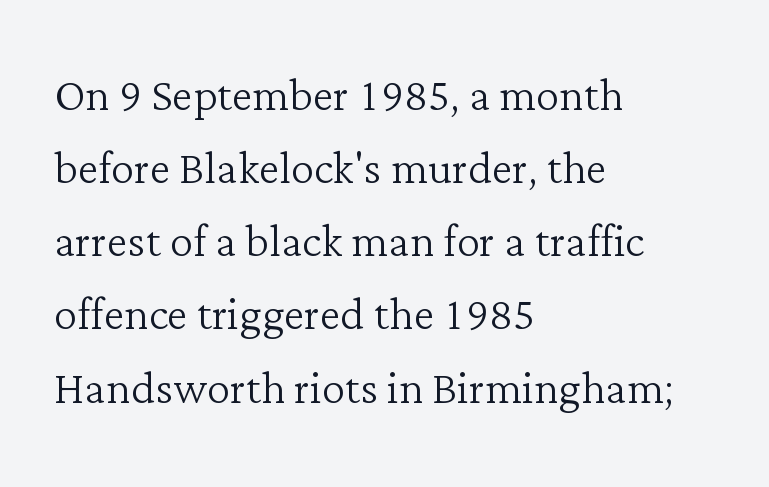
The image shows 59 px light serif type, upright; set left-aligned, line spacing 1.24x, normal letter spacing, not underlined; low stroke contrast and a medium x-height.
